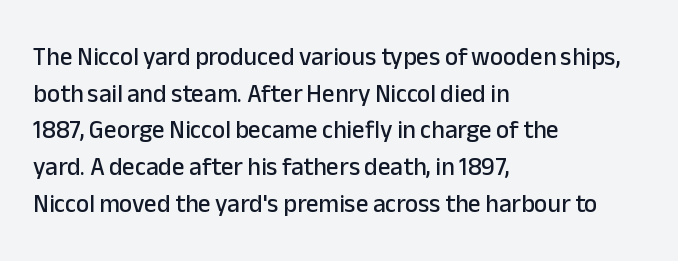
{"italic": "no", "underline": "no", "align": "left", "line_spacing": "normal", "line_spacing_ratio": 1.47, "letter_spacing": "normal", "letter_spacing_em": 0.0, "glyph_px": 25}
